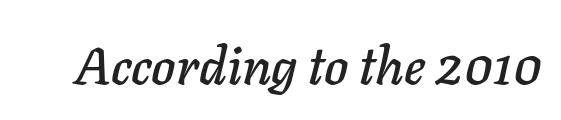
{"italic": "yes", "lean": "right", "slant_degrees": 11, "width": "normal", "stroke_contrast": "low", "x_height": "medium", "monospaced": "no", "underline": "no", "letter_spacing": "normal", "letter_spacing_em": 0.0, "glyph_px": 52}
